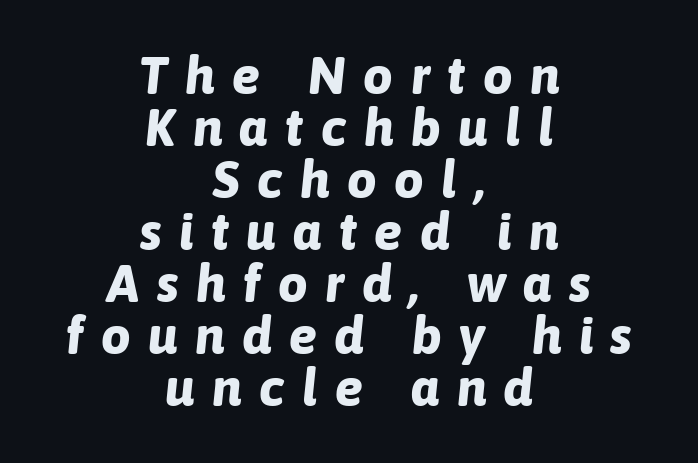
Character widths vary here, with narrow letters taking less room than wide ones. The gap between lines stays unmarked. Letter spacing: wide. Casual observation: everything's sitting right in the middle.
